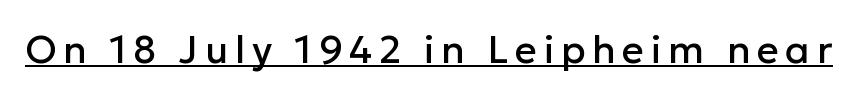
Q: Is the text italic (slanted)? A: No, it is upright.
Q: Is the typeface a serif or a sans-serif typeface? A: Sans-serif.
Q: Is the text underlined? A: Yes.
Q: Width (condensed, normal, or wide)? A: Normal.
Q: Stroke contrast? A: Low.
Q: x-height? A: Medium.
Q: Monospaced? A: No.
